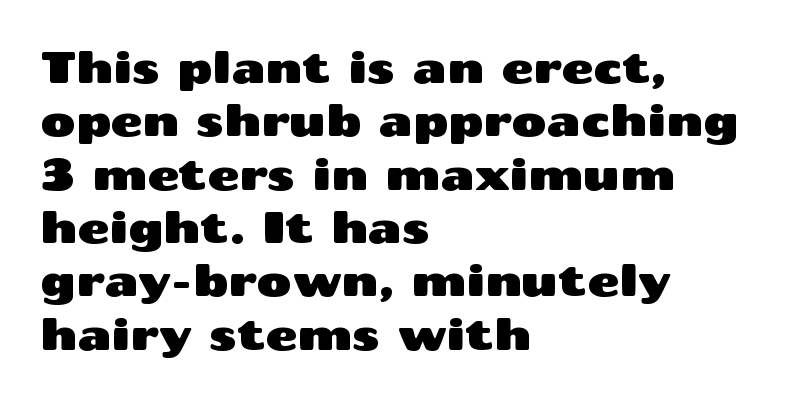
Q: Is the text italic (slanted)? A: No, it is upright.
Q: Is the typeface a serif or a sans-serif typeface? A: Sans-serif.
Q: Is the text underlined? A: No.
Q: How is the paragraph aligned? A: Left-aligned.
Q: Is the spacing between letters normal or unusually wide? A: Normal.
Q: Width (condensed, normal, or wide)? A: Wide.
Q: Stroke contrast? A: Medium.
Q: x-height? A: Medium.
Q: Monospaced? A: No.
